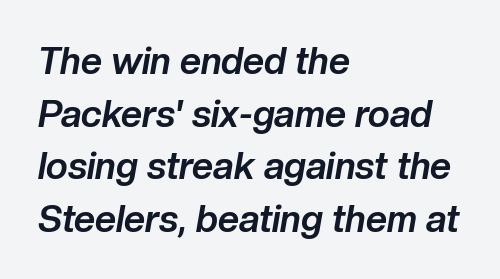
The image shows 37 px bold type, italic (leaning right); set left-aligned, normal line spacing (1.42x), normal letter spacing, not underlined; low stroke contrast and a medium x-height.
